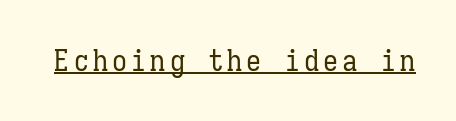
{"italic": "no", "bold": "no", "weight": "regular", "width": "condensed", "stroke_contrast": "low", "x_height": "medium", "monospaced": "yes", "underline": "yes", "glyph_px": 30}
